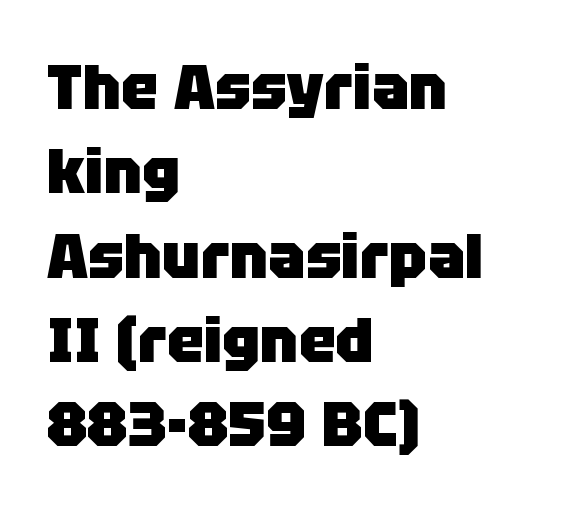
Q: Is the text bold? A: Yes.
Q: Is the text italic (slanted)? A: No, it is upright.
Q: Is the typeface a serif or a sans-serif typeface? A: Sans-serif.
Q: Is the text underlined? A: No.
Q: How is the paragraph aligned? A: Left-aligned.
Q: Is the spacing between letters normal or unusually wide? A: Normal.
Q: Is the spacing between lines tight, normal or loose? A: Normal.
Q: Width (condensed, normal, or wide)? A: Normal.
Q: Stroke contrast? A: Low.
Q: x-height? A: Large.
Q: Monospaced? A: No.
